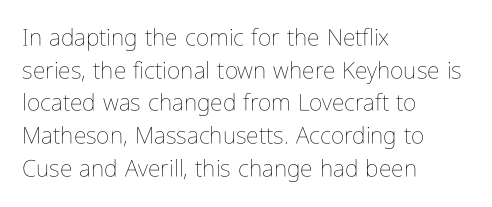
The image shows 23 px text type, upright; set left-aligned, normal line spacing (1.42x), normal letter spacing, not underlined.
